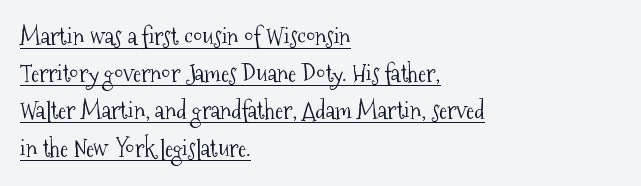
The image shows 24 px text type, upright; set left-aligned, normal line spacing (1.55x), normal letter spacing, underlined.
